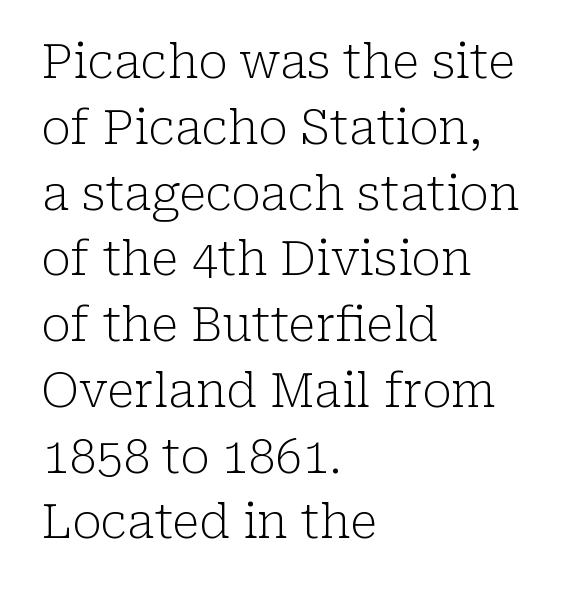
The image shows 48 px light serif type, upright; set left-aligned, normal line spacing (1.37x), normal letter spacing, not underlined; low stroke contrast and a medium x-height.
